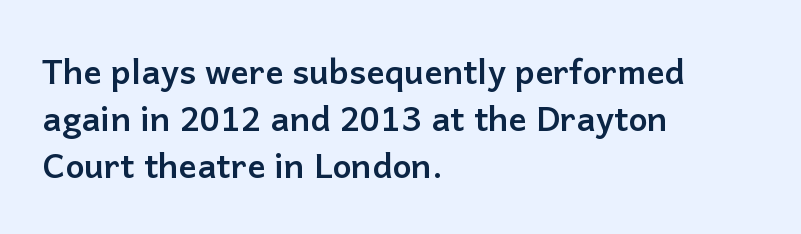
The image shows 34 px semibold sans-serif type, upright; set left-aligned, normal line spacing (1.38x), normal letter spacing, not underlined; low stroke contrast and a medium x-height.
